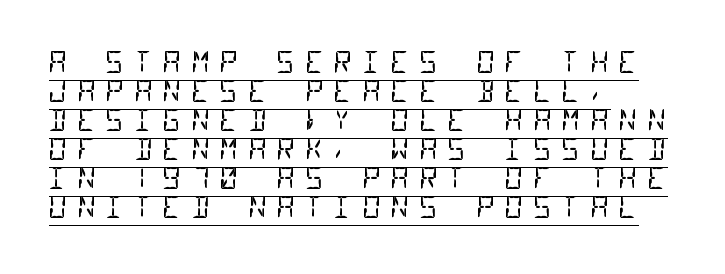
Type style note: lacks serifs. Heft: none added — not bold. The face used here is rendered with a markedly widened letterfit. Every character here occupies the same horizontal width, giving the sample a typewriter-like rhythm. Quick note: interline space is minimal. Looks like someone drew a line under every word here.
